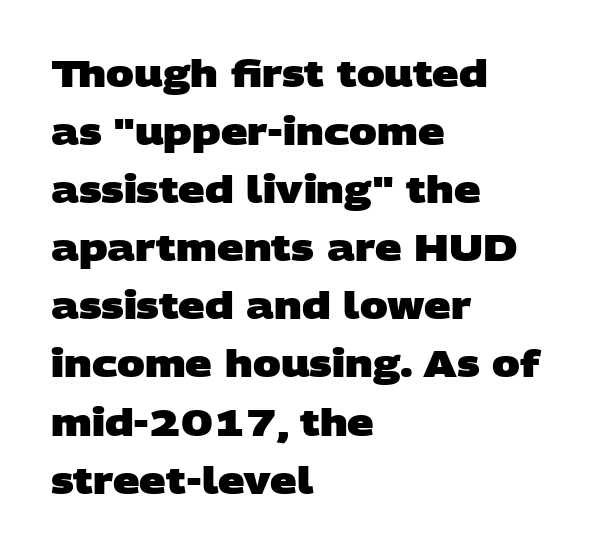
{"serif": "no", "bold": "yes", "weight": "heavy", "width": "wide", "stroke_contrast": "low", "x_height": "large", "monospaced": "no", "underline": "no", "align": "left", "line_spacing": "normal", "line_spacing_ratio": 1.57, "letter_spacing": "normal", "letter_spacing_em": 0.0, "glyph_px": 37}
